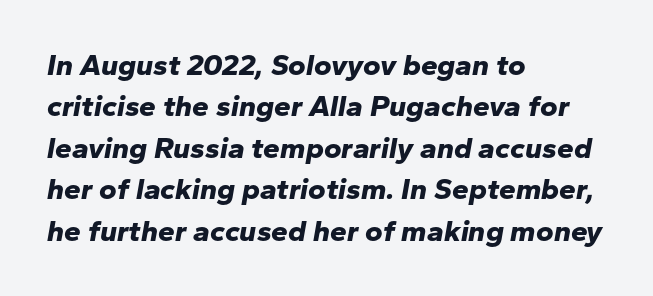
{"italic": "yes", "lean": "right", "slant_degrees": 10, "bold": "yes", "weight": "bold", "width": "normal", "stroke_contrast": "low", "x_height": "medium", "monospaced": "no", "underline": "no", "align": "left", "line_spacing": "normal", "line_spacing_ratio": 1.38, "letter_spacing": "normal", "letter_spacing_em": 0.0, "glyph_px": 30}
